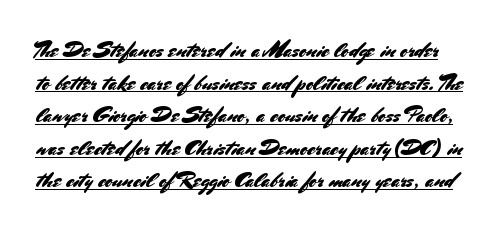
The image shows 22 px text type; set normal line spacing (1.48x), normal letter spacing, underlined.
